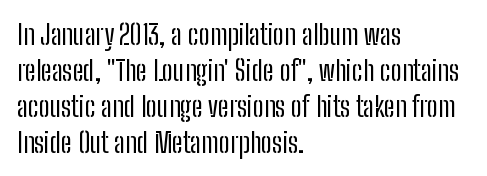
Upright lettering throughout. The face used here is proportionally spaced, like ordinary book or web type. If you drew a ruler down the left edge, every line would touch it. No feet cap the strokes, marking this as sans-serif type. The face looks like a standard text weight, possibly lighter. Normally led — the rows are evenly, conventionally spaced.
